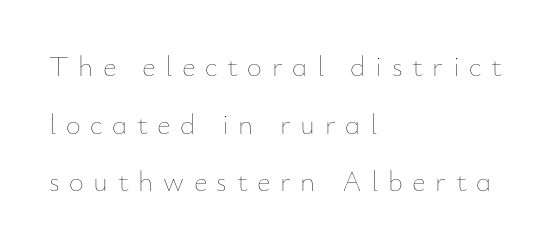
Q: Is the text bold? A: No.
Q: Is the text italic (slanted)? A: No, it is upright.
Q: Is the text underlined? A: No.
Q: How is the paragraph aligned? A: Left-aligned.
Q: Is the spacing between letters normal or unusually wide? A: Unusually wide.
Q: Is the spacing between lines tight, normal or loose? A: Loose.
Q: Width (condensed, normal, or wide)? A: Normal.
Q: Stroke contrast? A: Low.
Q: x-height? A: Small.
Q: Monospaced? A: No.
